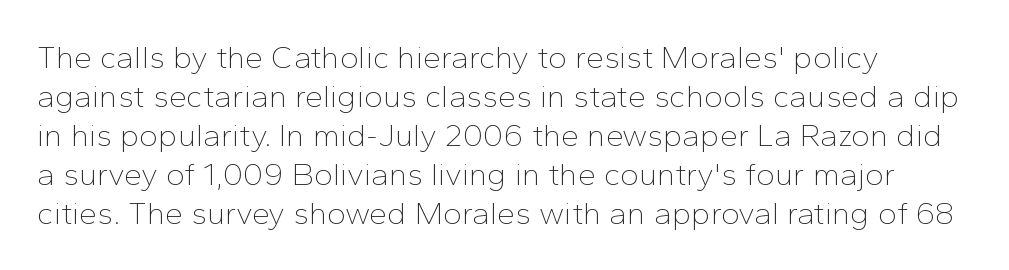
Q: Is the text bold? A: No.
Q: Is the text italic (slanted)? A: No, it is upright.
Q: Is the typeface a serif or a sans-serif typeface? A: Sans-serif.
Q: Is the text underlined? A: No.
Q: Is the spacing between letters normal or unusually wide? A: Normal.
Q: Width (condensed, normal, or wide)? A: Normal.
Q: Stroke contrast? A: Low.
Q: x-height? A: Medium.
Q: Monospaced? A: No.
